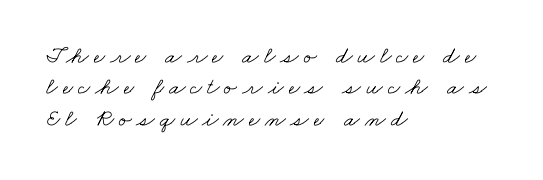
{"bold": "no", "underline": "no", "align": "left", "line_spacing": "normal", "line_spacing_ratio": 1.31, "letter_spacing": "wide", "letter_spacing_em": 0.2, "glyph_px": 24}
